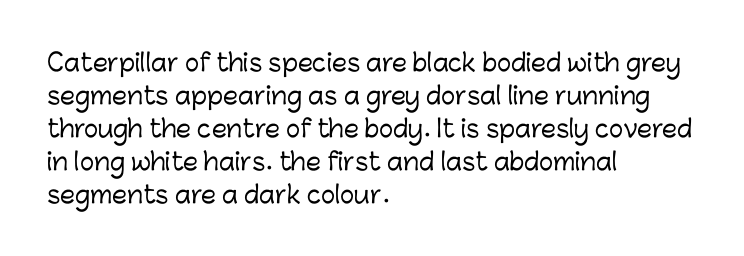
The type sits square on the baseline with zero lean. Students, observe: this is what conventionally led text looks like. Notice how the passage keeps a crisp vertical edge on the left only. Lines of text with bare space underneath.
